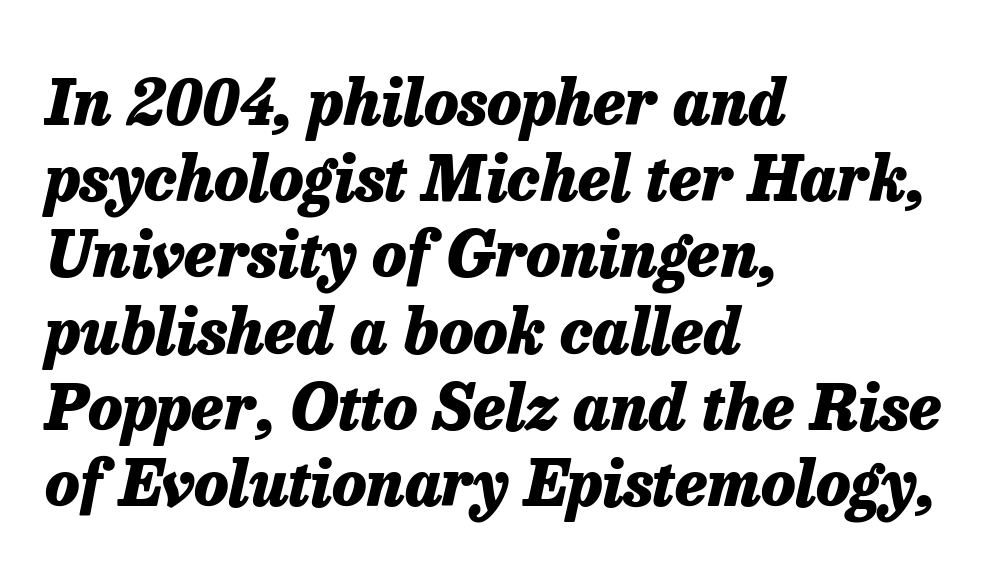
{"italic": "yes", "lean": "right", "slant_degrees": 13, "bold": "yes", "weight": "heavy", "width": "normal", "stroke_contrast": "low", "x_height": "medium", "monospaced": "no", "underline": "no", "align": "left", "line_spacing_ratio": 1.21, "letter_spacing": "normal", "letter_spacing_em": 0.0, "glyph_px": 63}
